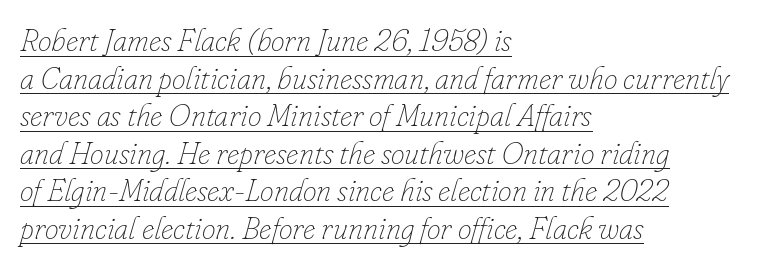
Q: Is the text bold? A: No.
Q: Is the text italic (slanted)? A: Yes, it leans right by about 16 degrees.
Q: Is the text underlined? A: Yes.
Q: How is the paragraph aligned? A: Left-aligned.
Q: Is the spacing between letters normal or unusually wide? A: Normal.
Q: Width (condensed, normal, or wide)? A: Normal.
Q: Stroke contrast? A: Low.
Q: x-height? A: Small.
Q: Monospaced? A: No.
